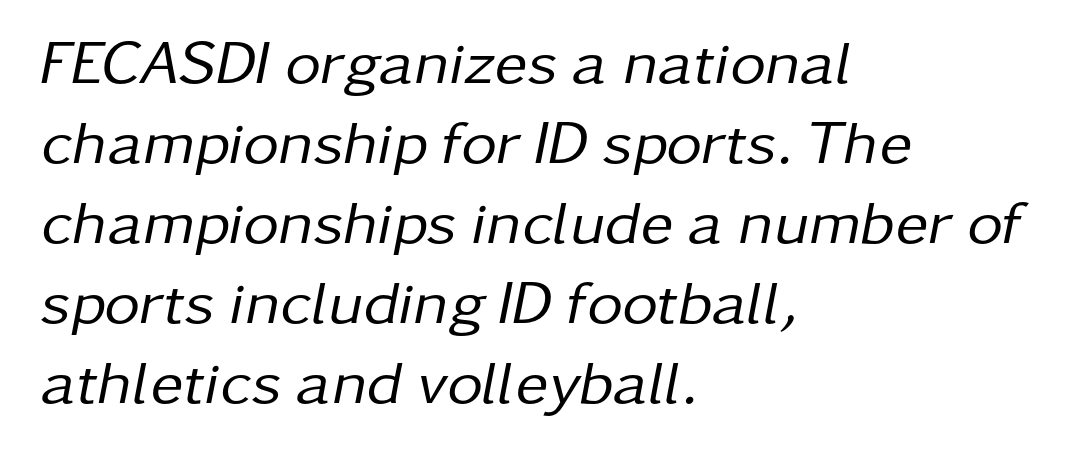
{"italic": "yes", "lean": "right", "slant_degrees": 11, "bold": "no", "weight": "regular", "width": "normal", "stroke_contrast": "low", "x_height": "medium", "monospaced": "no", "underline": "no", "align": "left", "line_spacing": "normal", "line_spacing_ratio": 1.29, "letter_spacing": "normal", "letter_spacing_em": 0.0, "glyph_px": 62}
